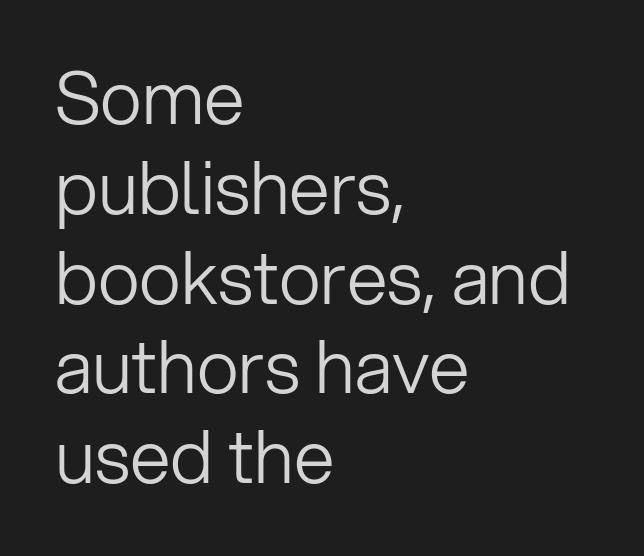
Summary of weight: not heavy and not bold. Check where the strokes stop: nothing finishes them off — pure sans. Layout note: lines flush left. Posture: vertical. Looks like regular typesetting: each glyph gets only the width it needs. The space beneath each line is pristine and unruled.
